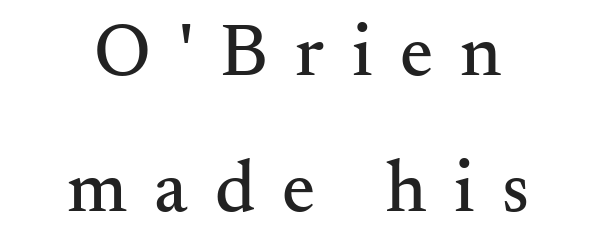
The text block is weighted toward neither margin, spreading evenly from the middle. In terms of letterspacing, this is a distinctly airy, spread setting. Posture: upright roman. Decoration check: the copy has no underline. Serifs: yes, visible at the terminals of the letterforms.
